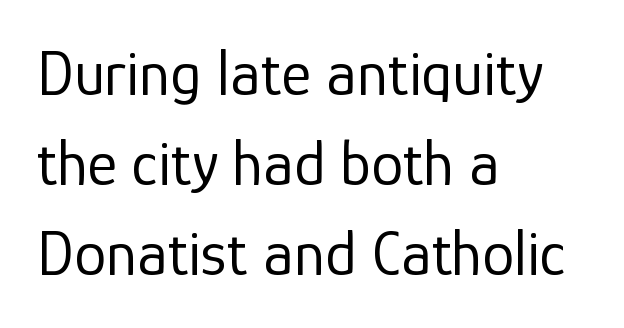
No extra tracking has been applied to these lines. Lines of text with bare space underneath. A sans-serif font was chosen for this passage. Honestly, the row spacing looks completely unremarkable. This rendering uses left alignment, leaving the right contour irregular.
